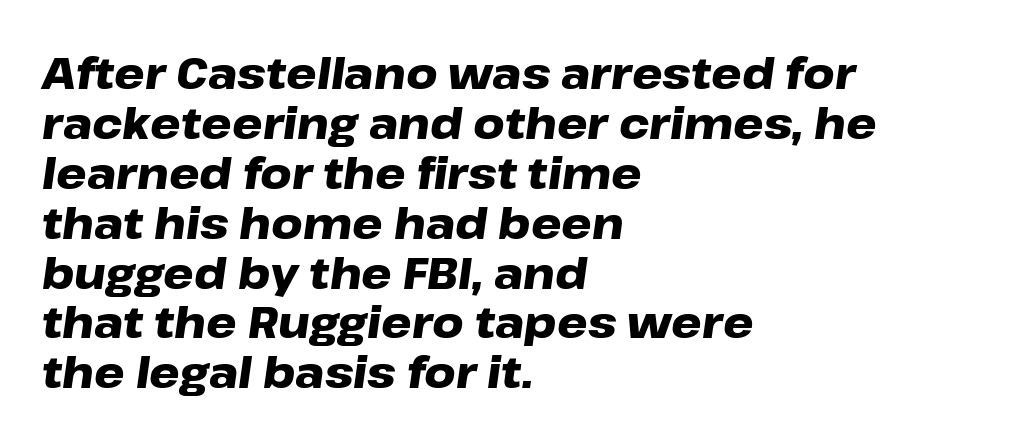
Q: Is the text bold? A: Yes.
Q: Is the text italic (slanted)? A: Yes, it leans right by about 8 degrees.
Q: Is the text underlined? A: No.
Q: How is the paragraph aligned? A: Left-aligned.
Q: Is the spacing between letters normal or unusually wide? A: Normal.
Q: Width (condensed, normal, or wide)? A: Wide.
Q: Stroke contrast? A: Low.
Q: x-height? A: Medium.
Q: Monospaced? A: No.
